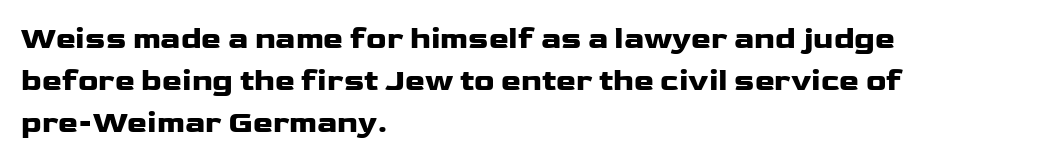
Q: Is the text bold? A: Yes.
Q: Is the text italic (slanted)? A: No, it is upright.
Q: Is the typeface a serif or a sans-serif typeface? A: Sans-serif.
Q: Is the text underlined? A: No.
Q: How is the paragraph aligned? A: Left-aligned.
Q: Is the spacing between letters normal or unusually wide? A: Normal.
Q: Is the spacing between lines tight, normal or loose? A: Normal.
Q: Width (condensed, normal, or wide)? A: Wide.
Q: Stroke contrast? A: Low.
Q: x-height? A: Medium.
Q: Monospaced? A: No.
